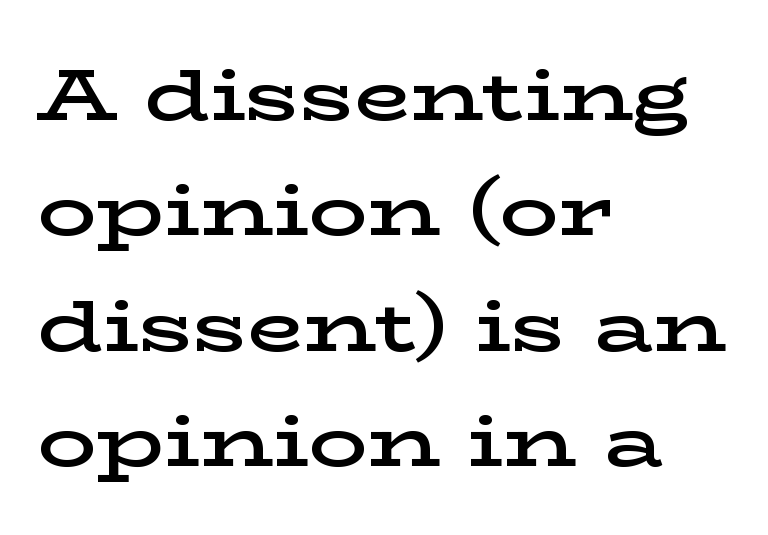
{"serif": "yes", "italic": "no", "bold": "semi", "weight": "semibold", "width": "wide", "stroke_contrast": "low", "x_height": "medium", "monospaced": "no", "underline": "no", "align": "left", "line_spacing": "normal", "line_spacing_ratio": 1.58, "letter_spacing": "normal", "letter_spacing_em": 0.0, "glyph_px": 73}
